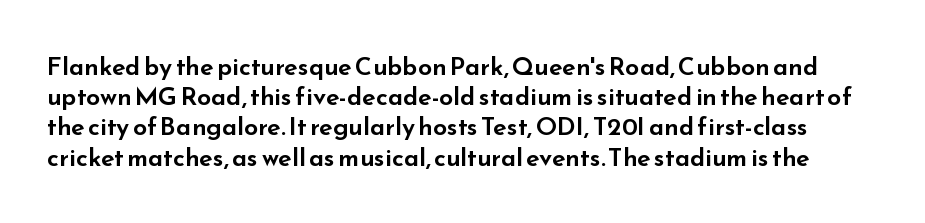
Q: Is the text italic (slanted)? A: No, it is upright.
Q: Is the text underlined? A: No.
Q: Is the spacing between letters normal or unusually wide? A: Normal.
